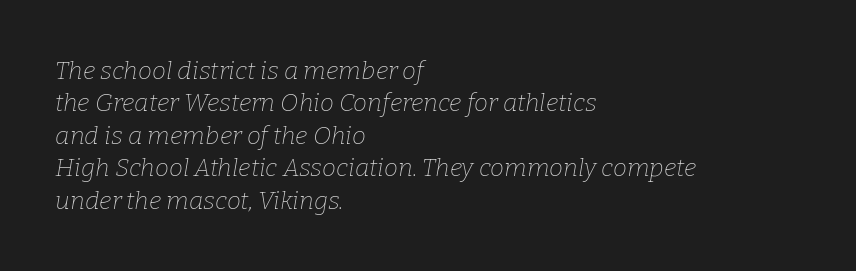
Q: Is the text bold? A: No.
Q: Is the text italic (slanted)? A: Yes, it leans right by about 9 degrees.
Q: Is the text underlined? A: No.
Q: How is the paragraph aligned? A: Left-aligned.
Q: Is the spacing between letters normal or unusually wide? A: Normal.
Q: Is the spacing between lines tight, normal or loose? A: Normal.
